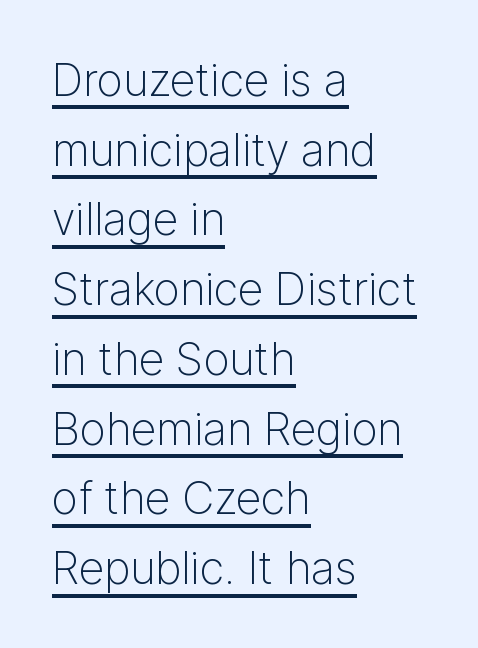
The image shows 45 px light sans-serif type, upright; set left-aligned, normal line spacing (1.55x), normal letter spacing, underlined; low stroke contrast and a medium x-height.
